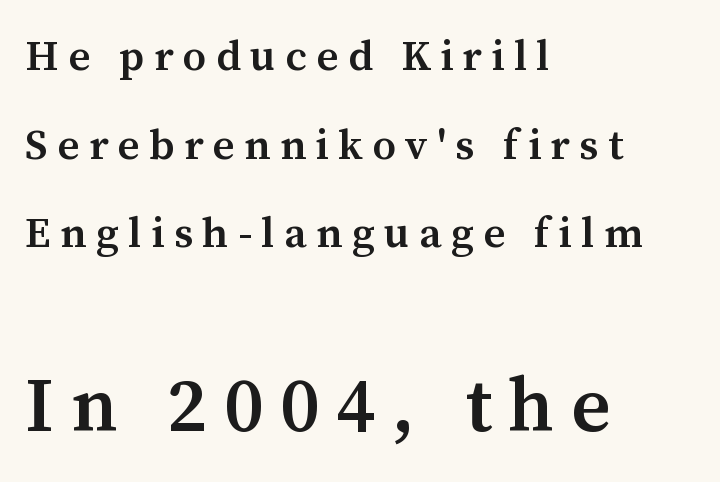
The rendering anchors every line to the left-hand side. How heavy is the stroke? Medium-heavy — a semibold, shy of bold. Tall strokes in this sample are plumb rather than angled. The space between consecutive lines is lavish. Inter-character spacing is expanded well beyond the font's built-in metrics.
